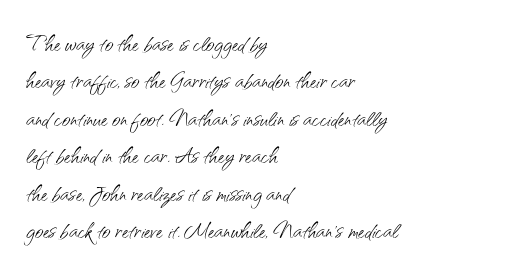
The image shows 29 px light sans-serif type; set left-aligned, normal line spacing (1.29x), normal letter spacing, not underlined; medium stroke contrast and a small x-height.
